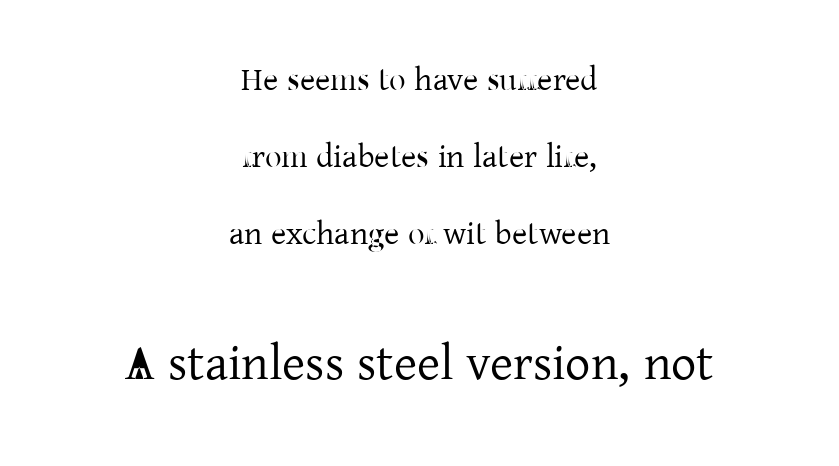
The image shows 50 px regular-weight serif type, upright; set centered, loose line spacing (2.33x), normal letter spacing, not underlined; the second (bottom) block is 1.52x larger; low stroke contrast and a medium x-height.
